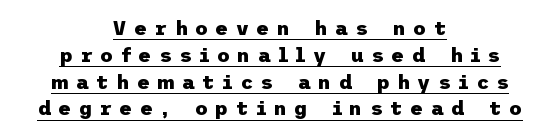
Words appear elongated and porous because spacing is wide. Is there much room between lines? A standard amount, neither cramped nor airy. Designer's note — italics off, roman on. The typesetting leans heavy: a genuine bold.
